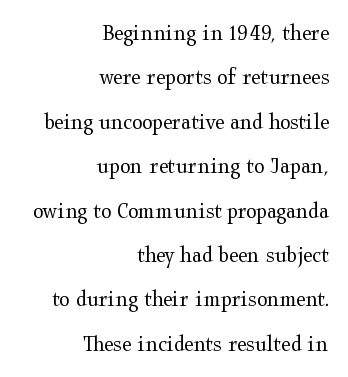
Each row of text sits above clean, open space. The horizontal fit of the characters is conventional and even. The letters stand straight up with perfectly vertical stems. This is not heavy type; no bold has been used.
